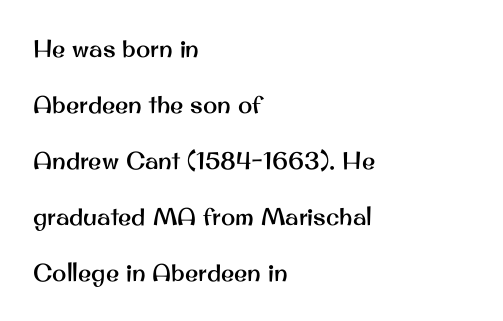
The passage shown stacks its lines with a broad gap. A roman cut, with each character standing at attention. What stands out about the letter spacing? Nothing — it is the standard amount. Reading down the block, your eye returns to a fixed left position each line. Clear beneath every line of the passage.
